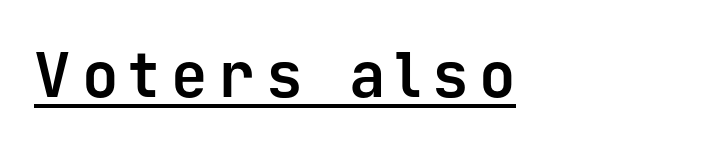
In terms of posture, this sample is upright. If you drew a ruler down the left edge, every line would touch it. Students, this is bold: see how much ink each stroke carries. In terms of letterform style, serifs are entirely absent. Students, observe the line beneath the letters — that is underlining.
